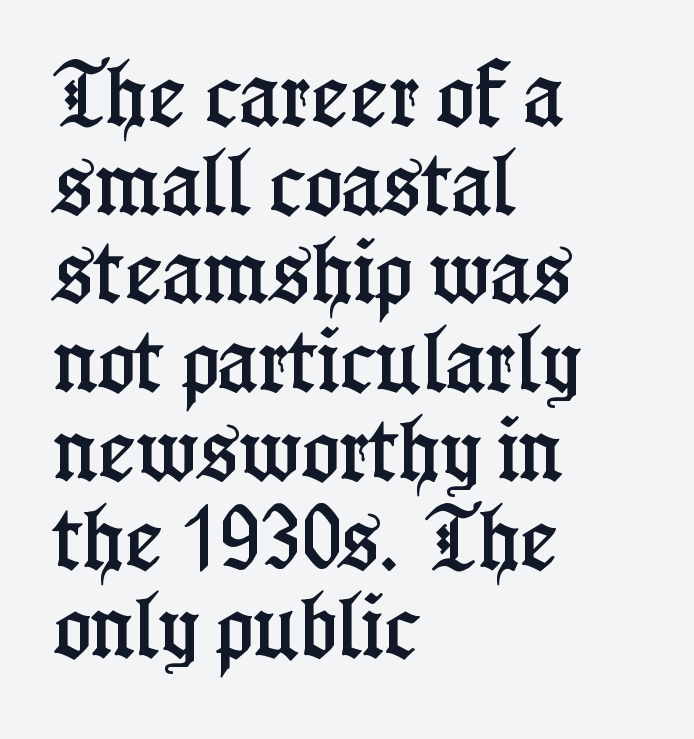
Q: Is the text italic (slanted)? A: No, it is upright.
Q: Is the typeface a serif or a sans-serif typeface? A: Serif.
Q: Is the text underlined? A: No.
Q: How is the paragraph aligned? A: Left-aligned.
Q: Is the spacing between letters normal or unusually wide? A: Normal.
Q: Is the spacing between lines tight, normal or loose? A: Normal.
Q: Width (condensed, normal, or wide)? A: Condensed.
Q: Stroke contrast? A: Low.
Q: x-height? A: Medium.
Q: Monospaced? A: No.
